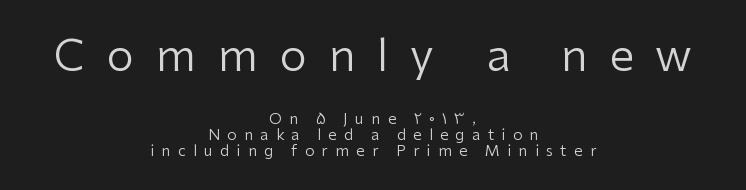
{"serif": "no", "italic": "no", "bold": "no", "weight": "regular", "width": "normal", "stroke_contrast": "low", "x_height": "medium", "monospaced": "no", "underline": "no", "align": "center", "line_spacing": "tight", "line_spacing_ratio": 1.06, "letter_spacing": "wide", "letter_spacing_em": 0.49, "larger_block": "first", "size_ratio": 2.93, "glyph_px": 44}
